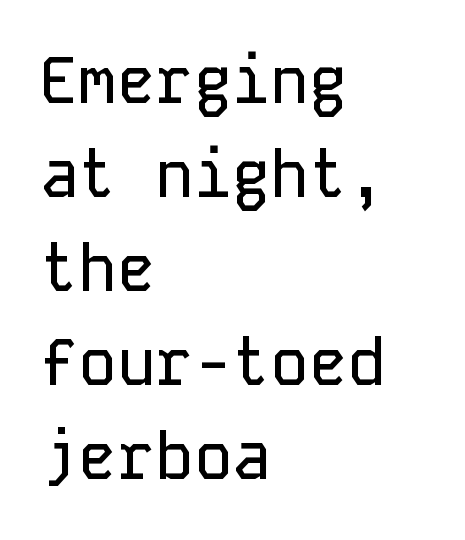
The image shows 64 px sans-serif type, upright, monospaced; set left-aligned, normal line spacing (1.47x), normal letter spacing, not underlined; low stroke contrast and a medium x-height.
